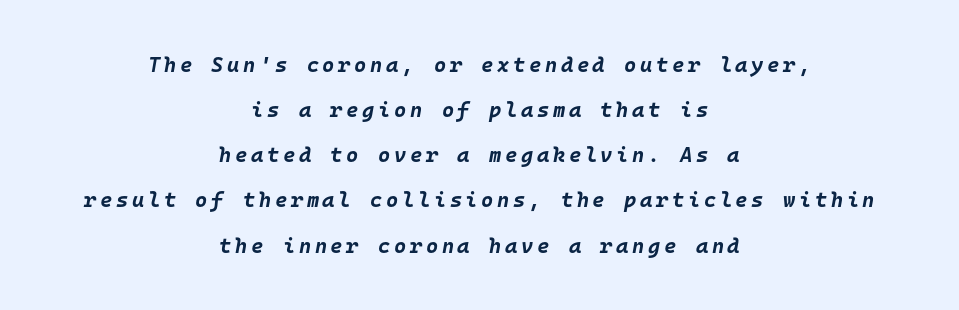
Q: Is the text bold? A: Yes.
Q: Is the text italic (slanted)? A: Yes, it leans right by about 10 degrees.
Q: Is the text underlined? A: No.
Q: How is the paragraph aligned? A: Centered.
Q: Is the spacing between lines tight, normal or loose? A: Loose.
